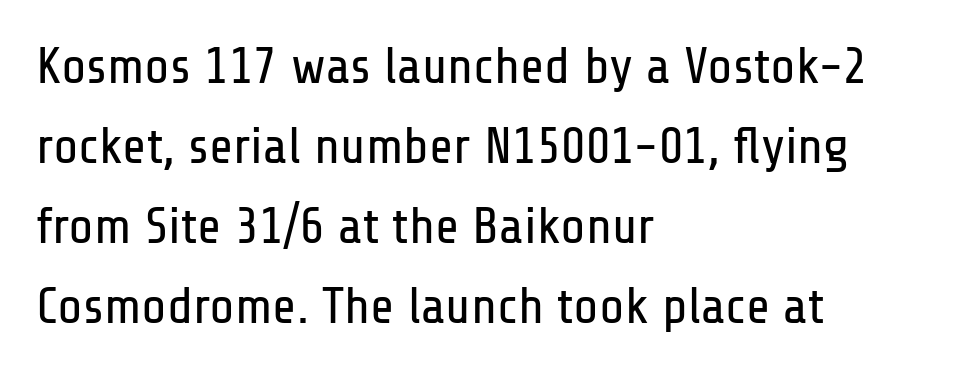
The image shows 52 px regular-weight, condensed sans-serif type, upright; set left-aligned, normal line spacing (1.54x), normal letter spacing, not underlined; low stroke contrast and a medium x-height.
